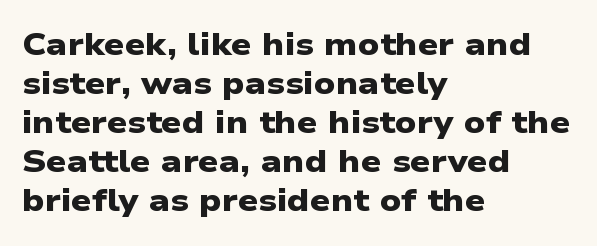
Q: Is the text bold? A: Yes.
Q: Is the typeface a serif or a sans-serif typeface? A: Sans-serif.
Q: Is the text underlined? A: No.
Q: How is the paragraph aligned? A: Left-aligned.
Q: Is the spacing between letters normal or unusually wide? A: Normal.
Q: Width (condensed, normal, or wide)? A: Wide.
Q: Stroke contrast? A: Low.
Q: x-height? A: Medium.
Q: Monospaced? A: No.
